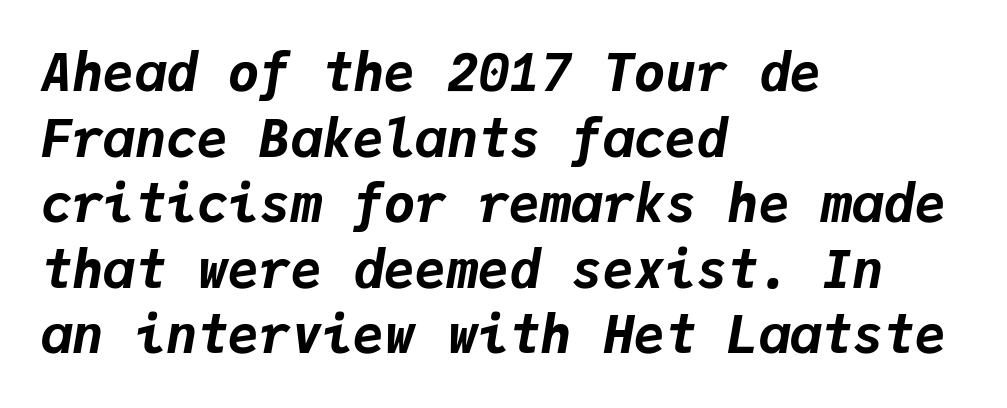
{"italic": "yes", "lean": "right", "slant_degrees": 9, "bold": "yes", "weight": "bold", "width": "normal", "stroke_contrast": "low", "x_height": "medium", "monospaced": "yes", "underline": "no", "align": "left", "line_spacing": "normal", "line_spacing_ratio": 1.26, "letter_spacing": "normal", "letter_spacing_em": 0.0, "glyph_px": 52}
